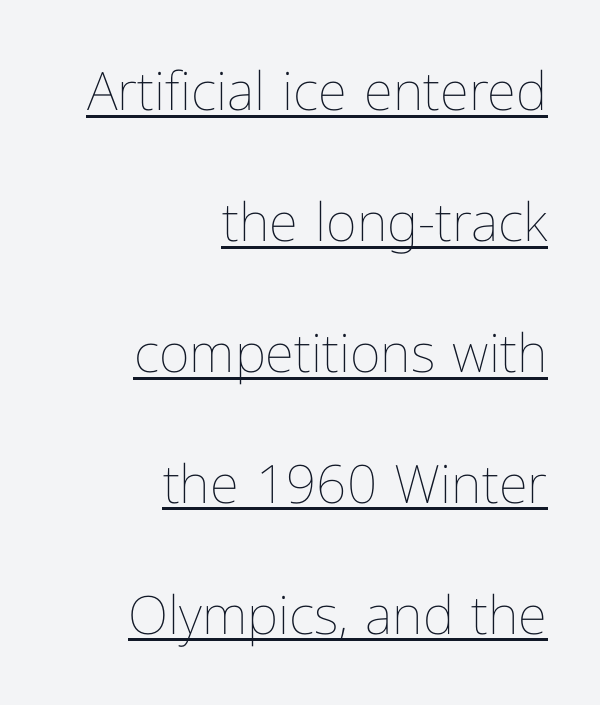
Q: Is the text bold? A: No.
Q: Is the text italic (slanted)? A: No, it is upright.
Q: Is the text underlined? A: Yes.
Q: How is the paragraph aligned? A: Right-aligned.
Q: Is the spacing between letters normal or unusually wide? A: Normal.
Q: Is the spacing between lines tight, normal or loose? A: Loose.
Q: Width (condensed, normal, or wide)? A: Normal.
Q: Stroke contrast? A: Low.
Q: x-height? A: Medium.
Q: Monospaced? A: No.
